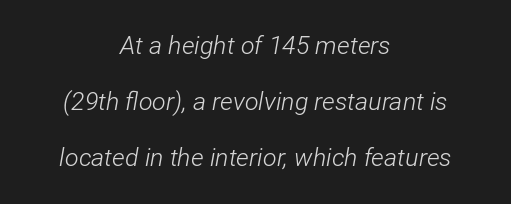
Q: Is the text bold? A: No.
Q: Is the text italic (slanted)? A: Yes, it leans right by about 12 degrees.
Q: Is the text underlined? A: No.
Q: How is the paragraph aligned? A: Centered.
Q: Is the spacing between letters normal or unusually wide? A: Normal.
Q: Is the spacing between lines tight, normal or loose? A: Loose.
